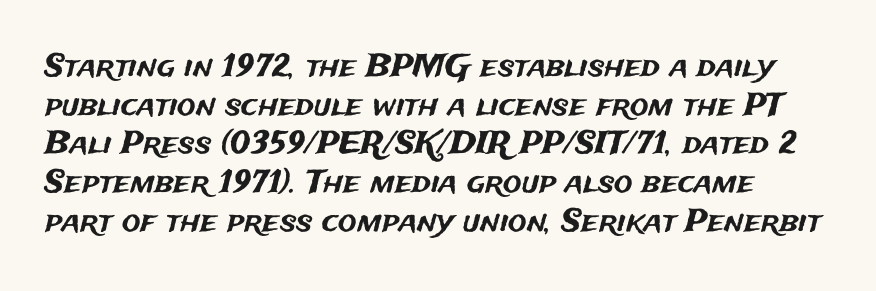
{"serif": "no", "width": "normal", "stroke_contrast": "medium", "x_height": "medium", "monospaced": "no", "underline": "no", "line_spacing": "normal", "line_spacing_ratio": 1.25, "letter_spacing": "normal", "letter_spacing_em": 0.0, "glyph_px": 31}
